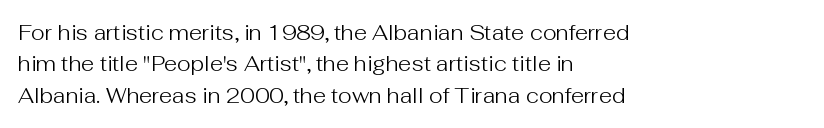
The image shows 21 px text type, upright; set left-aligned, normal line spacing (1.5x), normal letter spacing, not underlined.
